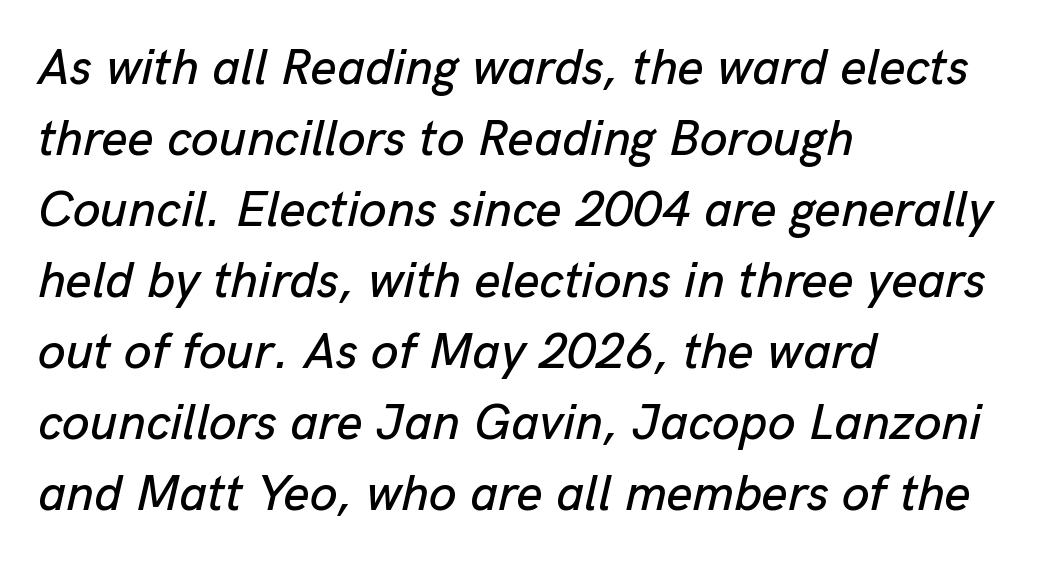
The image shows 50 px text type, italic (leaning right); set left-aligned, normal line spacing (1.42x), normal letter spacing, not underlined; low stroke contrast and a medium x-height.
